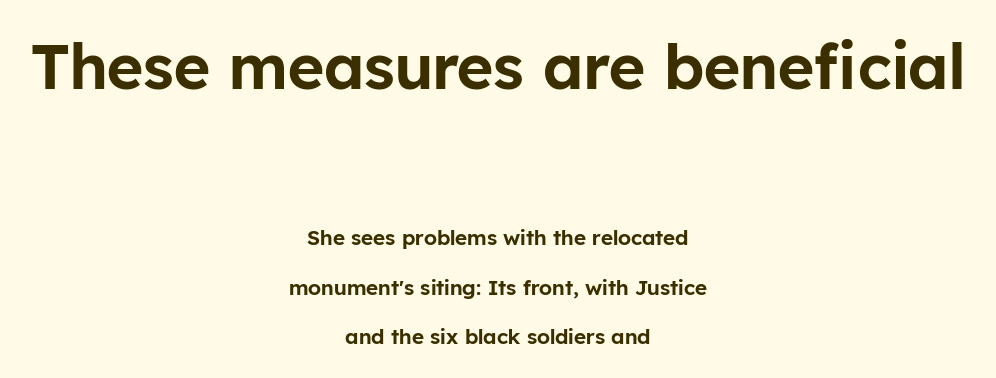
{"serif": "no", "italic": "no", "width": "normal", "stroke_contrast": "low", "x_height": "medium", "monospaced": "no", "underline": "no", "align": "center", "line_spacing": "loose", "line_spacing_ratio": 2.35, "letter_spacing": "normal", "letter_spacing_em": 0.0, "larger_block": "first", "size_ratio": 3.0, "glyph_px": 63}
